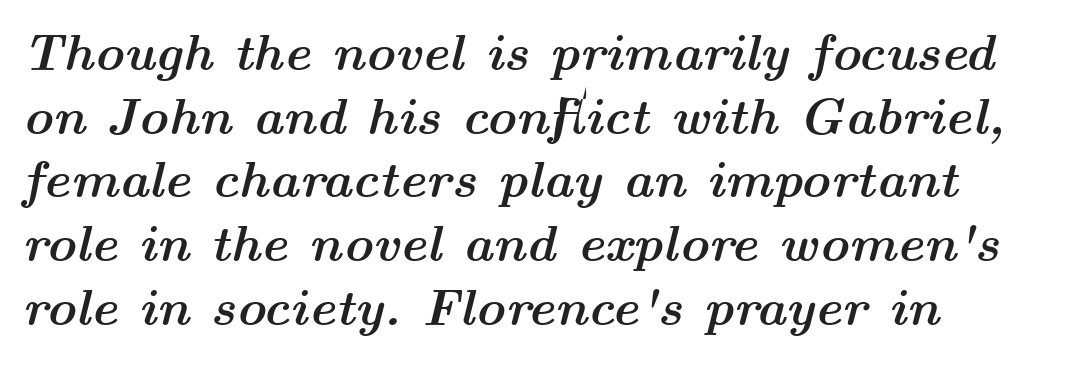
Q: Is the text bold? A: Yes.
Q: Is the text italic (slanted)? A: Yes, it leans right by about 14 degrees.
Q: Is the text underlined? A: No.
Q: How is the paragraph aligned? A: Left-aligned.
Q: Is the spacing between letters normal or unusually wide? A: Normal.
Q: Is the spacing between lines tight, normal or loose? A: Normal.
Q: Width (condensed, normal, or wide)? A: Wide.
Q: Stroke contrast? A: Medium.
Q: x-height? A: Medium.
Q: Monospaced? A: No.
